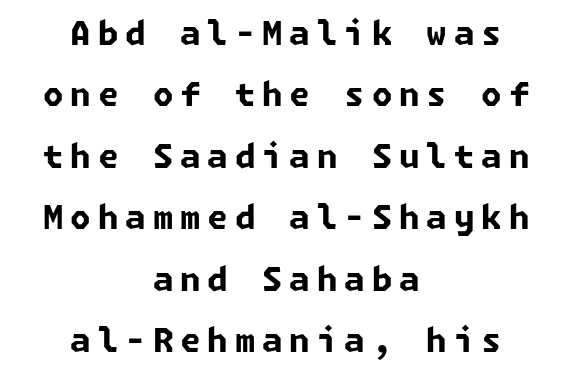
Q: Is the text bold? A: Yes.
Q: Is the typeface a serif or a sans-serif typeface? A: Sans-serif.
Q: Is the text underlined? A: No.
Q: How is the paragraph aligned? A: Centered.
Q: Is the spacing between letters normal or unusually wide? A: Unusually wide.
Q: Width (condensed, normal, or wide)? A: Normal.
Q: Stroke contrast? A: Low.
Q: x-height? A: Medium.
